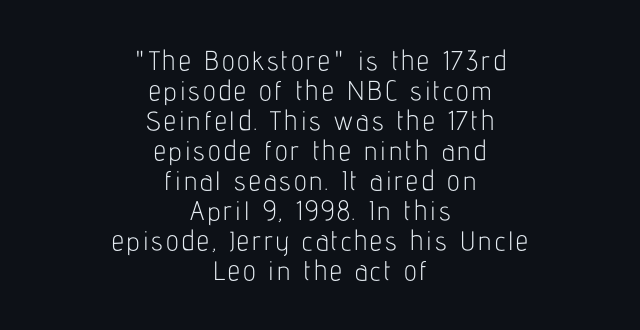
{"italic": "no", "bold": "no", "underline": "no", "align": "center", "line_spacing": "tight", "line_spacing_ratio": 1.11, "glyph_px": 27}
